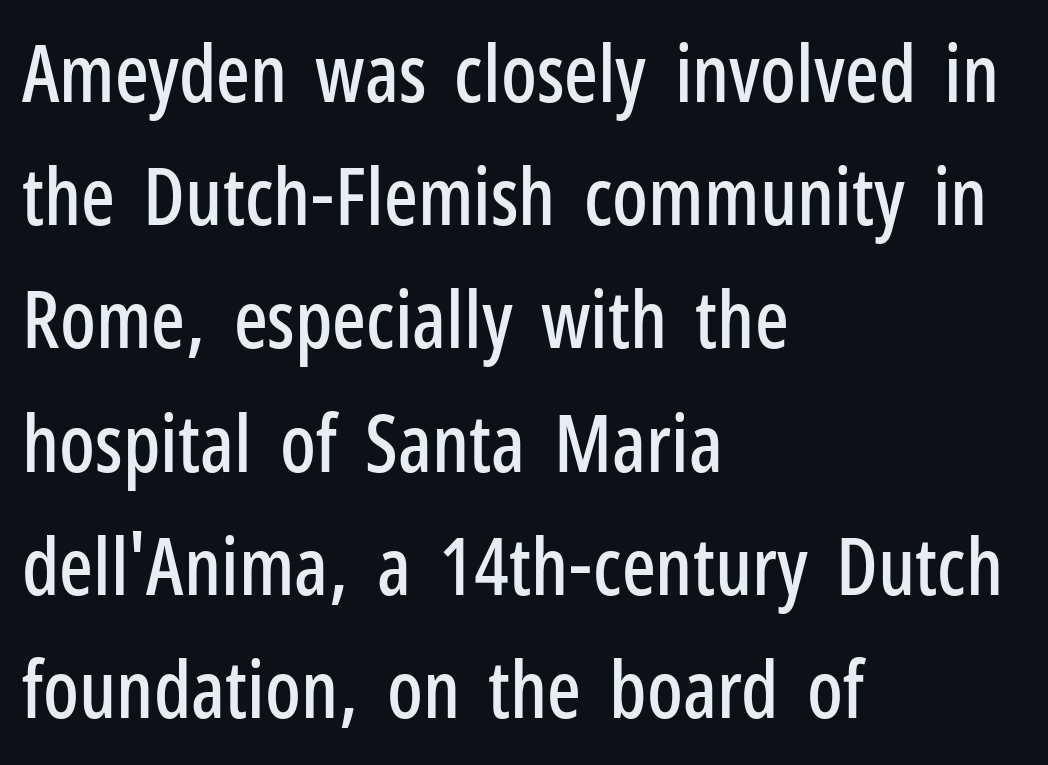
The image shows 79 px condensed sans-serif type, upright; set left-aligned, normal line spacing (1.56x), normal letter spacing, not underlined; low stroke contrast and a medium x-height.
